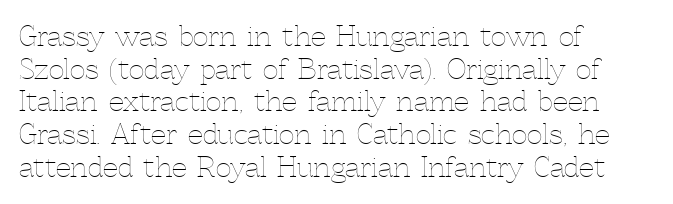
What stands out about the letter spacing? Nothing — it is the standard amount. This is not heavy type; no bold has been used. Just letters on the line, the space beneath them empty. Notice how the stems are strictly vertical — no italics here. This rendering uses left alignment, leaving the right contour irregular.
